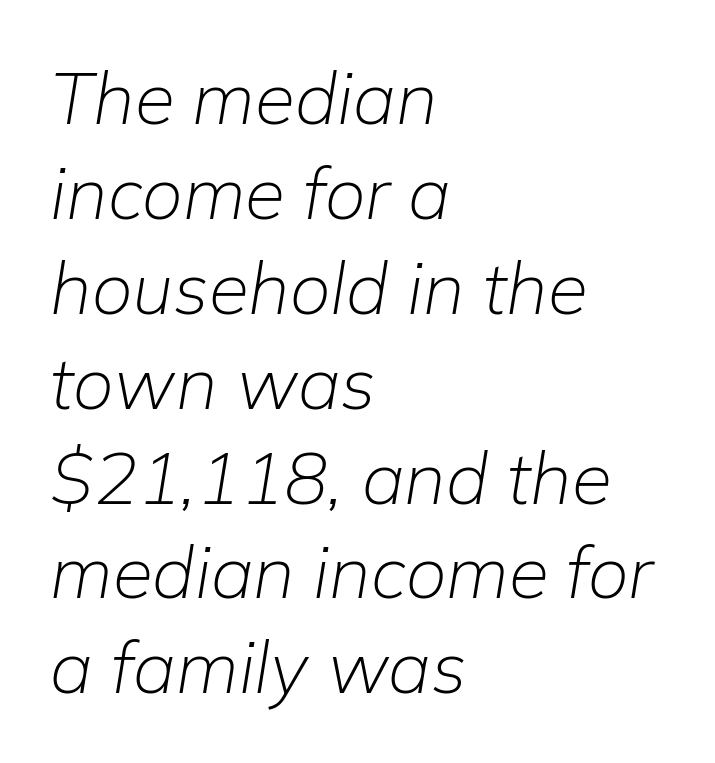
The whole block is typeset with a tilt. The string is rendered with underlining switched off. The letters look calm and open, with moderate or lighter stems. The leading is moderate, giving the passage an even texture.
